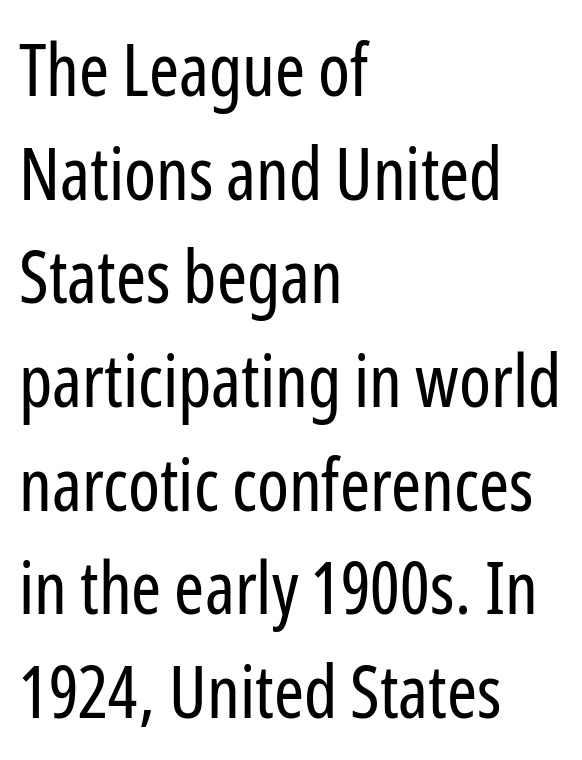
The image shows 72 px regular-weight, condensed sans-serif type, upright; set left-aligned, normal line spacing (1.44x), normal letter spacing, not underlined; low stroke contrast and a medium x-height.
